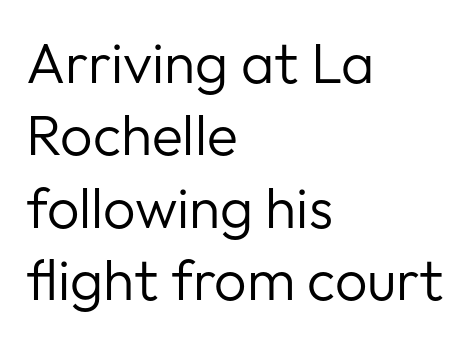
Rendered with straight, roman letterforms. The paragraph has a hard left edge and a soft right edge. No heavy texture on the line: the type isn't bold. Letter spacing: default.
